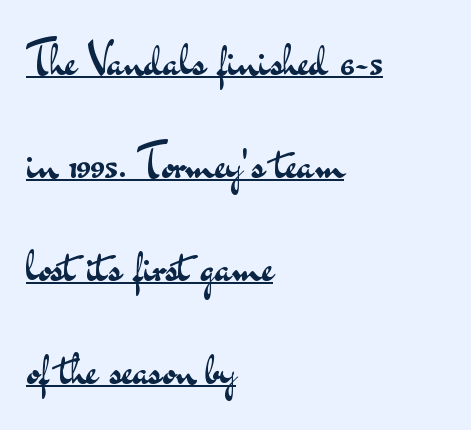
Q: Is the text bold? A: No.
Q: Is the text italic (slanted)? A: Yes.
Q: Is the typeface a serif or a sans-serif typeface? A: Sans-serif.
Q: Is the text underlined? A: Yes.
Q: How is the paragraph aligned? A: Left-aligned.
Q: Is the spacing between letters normal or unusually wide? A: Normal.
Q: Is the spacing between lines tight, normal or loose? A: Loose.
Q: Width (condensed, normal, or wide)? A: Wide.
Q: Stroke contrast? A: Medium.
Q: x-height? A: Small.
Q: Monospaced? A: No.
